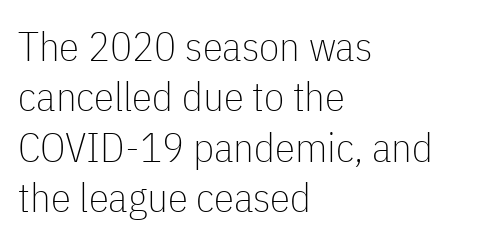
Q: Is the text bold? A: No.
Q: Is the text italic (slanted)? A: No, it is upright.
Q: Is the typeface a serif or a sans-serif typeface? A: Sans-serif.
Q: Is the text underlined? A: No.
Q: How is the paragraph aligned? A: Left-aligned.
Q: Is the spacing between letters normal or unusually wide? A: Normal.
Q: Width (condensed, normal, or wide)? A: Condensed.
Q: Stroke contrast? A: Low.
Q: x-height? A: Medium.
Q: Monospaced? A: No.
